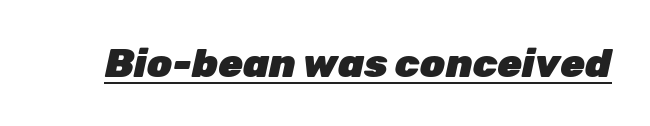
The image shows 40 px heavy type, italic (leaning right); set normal letter spacing, underlined; low stroke contrast and a medium x-height.
